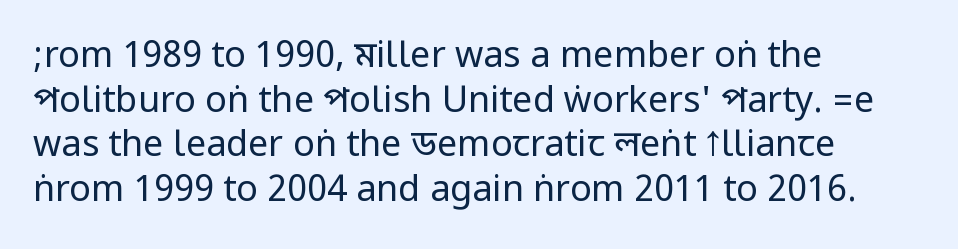
The image shows 36 px regular-weight, condensed sans-serif type, upright; set left-aligned, line spacing 1.24x, normal letter spacing, not underlined; low stroke contrast.
